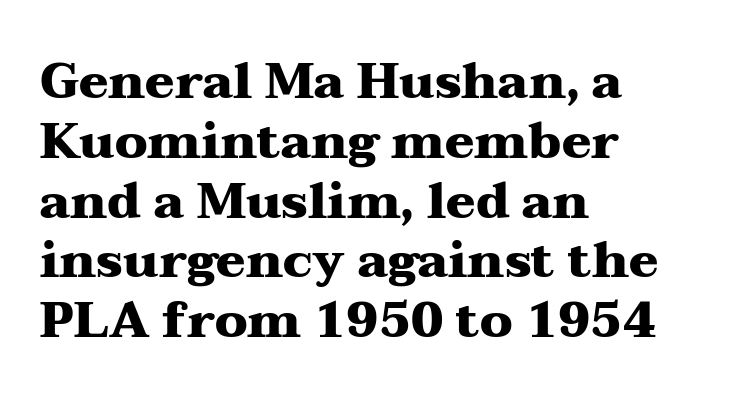
The image shows 49 px heavy, wide serif type, upright; set left-aligned, line spacing 1.22x, normal letter spacing, not underlined; medium stroke contrast and a medium x-height.
